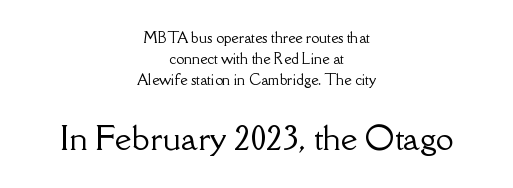
The image shows 32 px serif type, upright; set centered, normal line spacing (1.49x), normal letter spacing, not underlined; the second (bottom) block is 2.29x larger; low stroke contrast and a small x-height.
